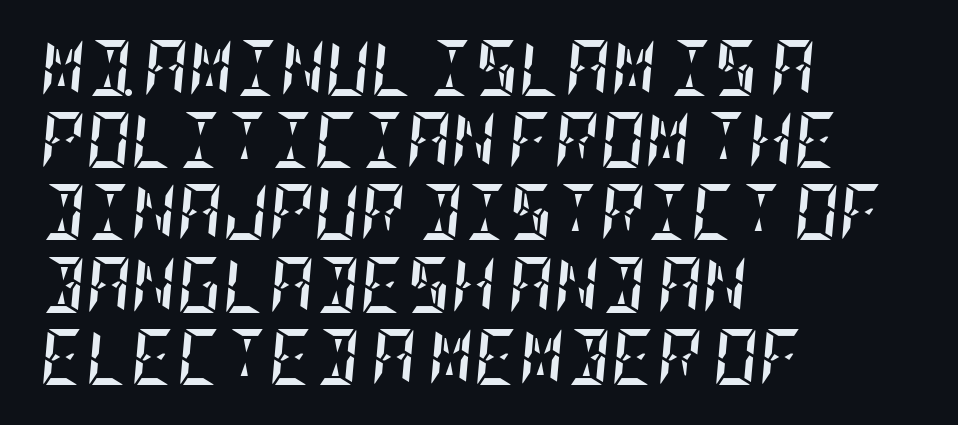
Q: Is the text bold? A: Yes.
Q: Is the text italic (slanted)? A: Yes, it leans right by about 5 degrees.
Q: Is the text underlined? A: No.
Q: How is the paragraph aligned? A: Left-aligned.
Q: Is the spacing between letters normal or unusually wide? A: Normal.
Q: Is the spacing between lines tight, normal or loose? A: Normal.
Q: Width (condensed, normal, or wide)? A: Condensed.
Q: Stroke contrast? A: Low.
Q: x-height? A: Large.
